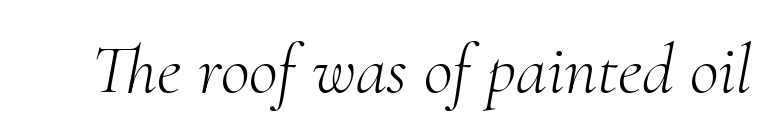
Q: Is the text bold? A: No.
Q: Is the text italic (slanted)? A: Yes, it leans right by about 10 degrees.
Q: Is the typeface a serif or a sans-serif typeface? A: Serif.
Q: Is the text underlined? A: No.
Q: Is the spacing between letters normal or unusually wide? A: Normal.
Q: Width (condensed, normal, or wide)? A: Normal.
Q: Stroke contrast? A: Medium.
Q: x-height? A: Small.
Q: Monospaced? A: No.
